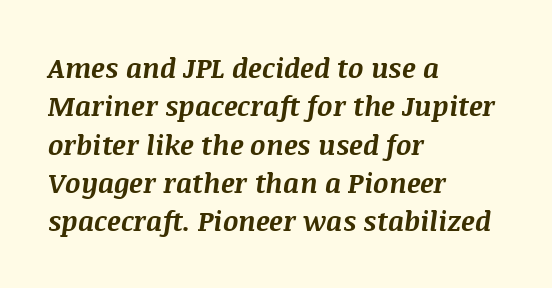
{"italic": "yes", "lean": "right", "slant_degrees": 8, "bold": "yes", "underline": "no", "align": "left", "line_spacing": "normal", "line_spacing_ratio": 1.42, "letter_spacing": "normal", "letter_spacing_em": 0.0, "glyph_px": 27}
